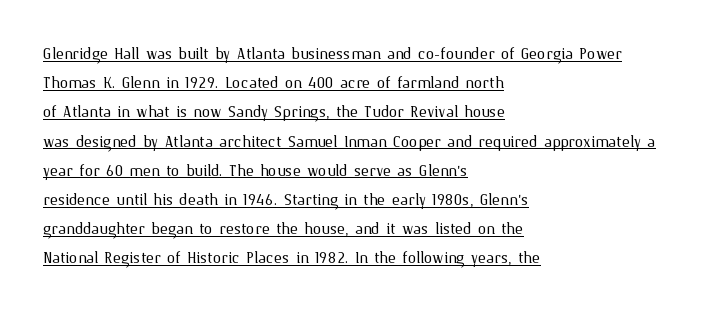
Q: Is the text bold? A: No.
Q: Is the text italic (slanted)? A: No, it is upright.
Q: Is the text underlined? A: Yes.
Q: How is the paragraph aligned? A: Left-aligned.
Q: Is the spacing between letters normal or unusually wide? A: Normal.
Q: Is the spacing between lines tight, normal or loose? A: Normal.
